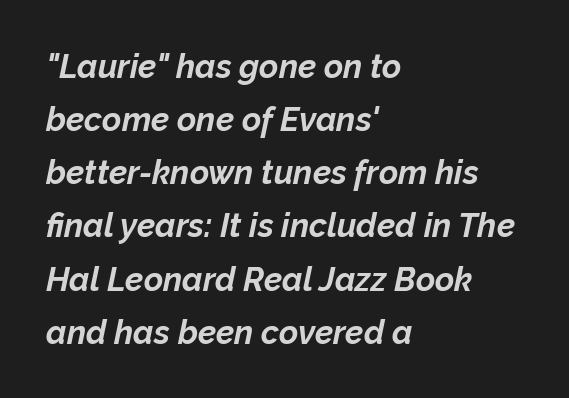
Q: Is the text bold? A: Yes.
Q: Is the text italic (slanted)? A: Yes, it leans right by about 12 degrees.
Q: Is the text underlined? A: No.
Q: How is the paragraph aligned? A: Left-aligned.
Q: Is the spacing between letters normal or unusually wide? A: Normal.
Q: Is the spacing between lines tight, normal or loose? A: Normal.
Q: Width (condensed, normal, or wide)? A: Normal.
Q: Stroke contrast? A: Low.
Q: x-height? A: Medium.
Q: Monospaced? A: No.
